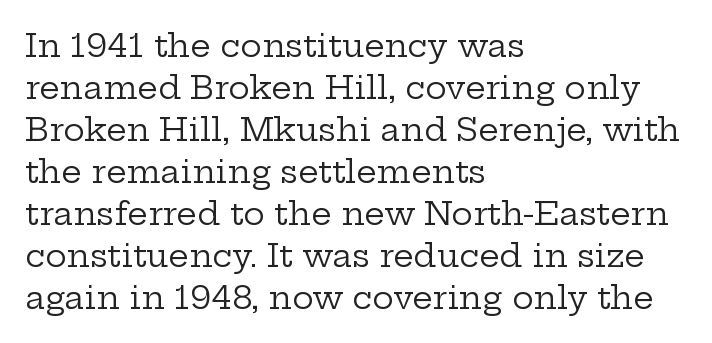
Horizontal bands of white between lines are of average thickness. The ragged edge is on the right, which tells us the setting is flush left. Nope, not italic — everything's standing straight. The passage shown is not underscored anywhere. On a weight scale, this lands at 450 or below.
